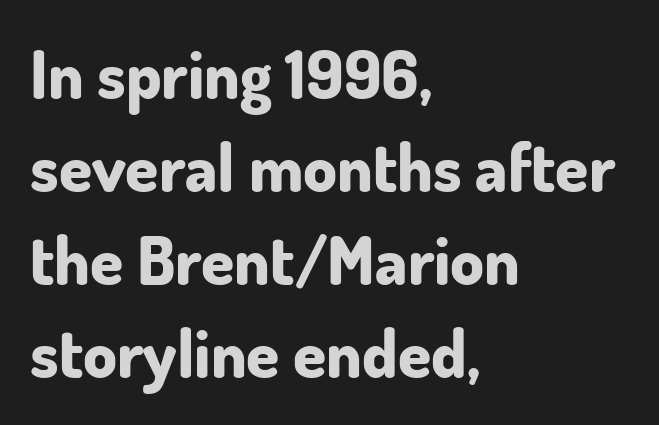
Q: Is the text bold? A: Yes.
Q: Is the text italic (slanted)? A: No, it is upright.
Q: Is the typeface a serif or a sans-serif typeface? A: Sans-serif.
Q: Is the text underlined? A: No.
Q: How is the paragraph aligned? A: Left-aligned.
Q: Is the spacing between letters normal or unusually wide? A: Normal.
Q: Is the spacing between lines tight, normal or loose? A: Normal.
Q: Width (condensed, normal, or wide)? A: Normal.
Q: Stroke contrast? A: Low.
Q: x-height? A: Small.
Q: Monospaced? A: No.
